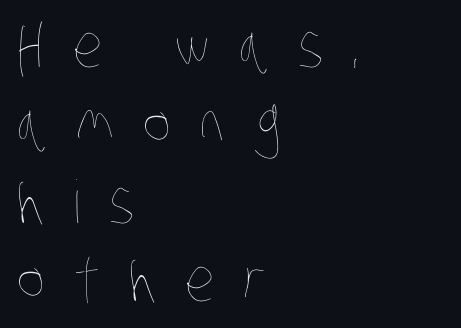
The passage is arranged the way most books set body copy — flush left. Someone cranked the tracking dial way up on this one. This rendering features lettering with no underline. The passage shown is typed in a proportional face where columns would drift. These lines sit exactly where default settings would place them.
